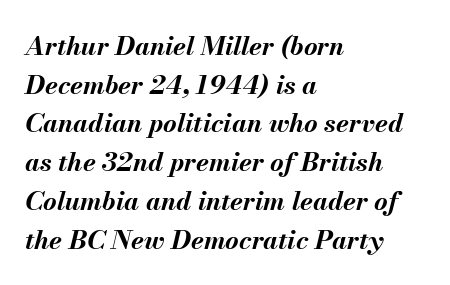
The image shows 26 px bold type, italic (leaning right); set left-aligned, normal line spacing (1.49x), normal letter spacing, not underlined.
